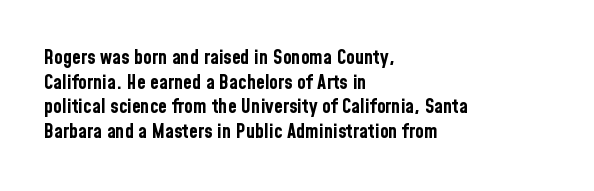
The image shows 20 px bold type, upright; set left-aligned, line spacing 1.23x, normal letter spacing, not underlined.
